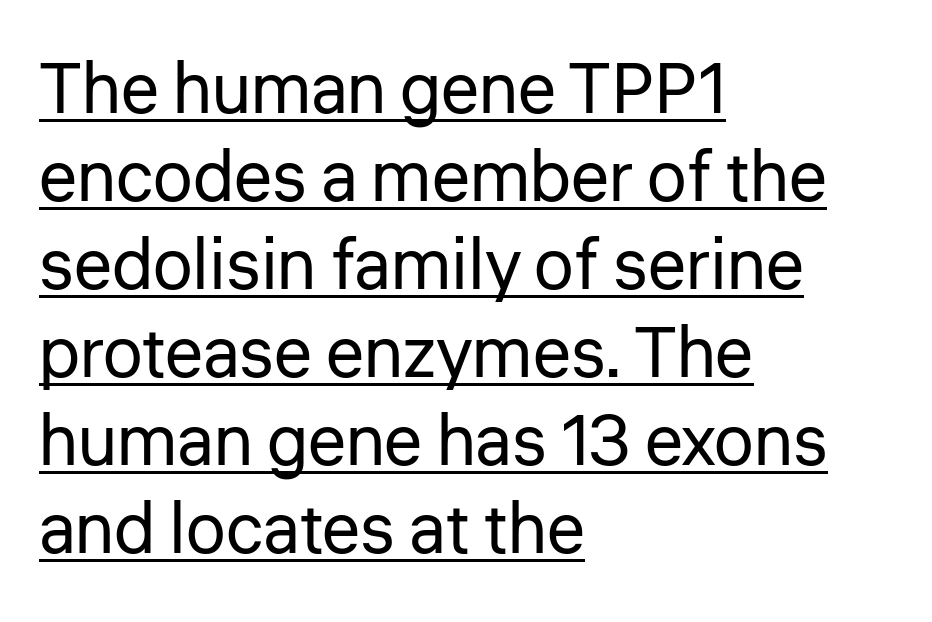
{"serif": "no", "italic": "no", "bold": "no", "weight": "regular", "width": "normal", "stroke_contrast": "low", "x_height": "medium", "monospaced": "no", "underline": "yes", "align": "left", "line_spacing_ratio": 1.24, "letter_spacing": "normal", "letter_spacing_em": 0.0, "glyph_px": 71}
